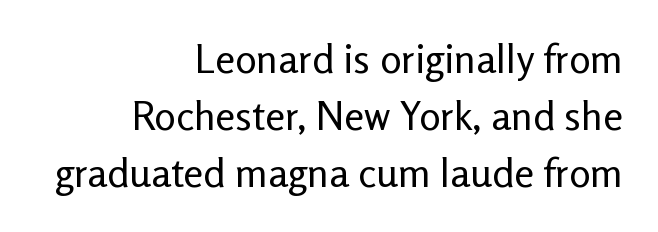
Q: Is the text bold? A: No.
Q: Is the text italic (slanted)? A: No, it is upright.
Q: Is the typeface a serif or a sans-serif typeface? A: Sans-serif.
Q: Is the text underlined? A: No.
Q: How is the paragraph aligned? A: Right-aligned.
Q: Is the spacing between letters normal or unusually wide? A: Normal.
Q: Is the spacing between lines tight, normal or loose? A: Normal.
Q: Width (condensed, normal, or wide)? A: Normal.
Q: Stroke contrast? A: Low.
Q: x-height? A: Medium.
Q: Monospaced? A: No.
